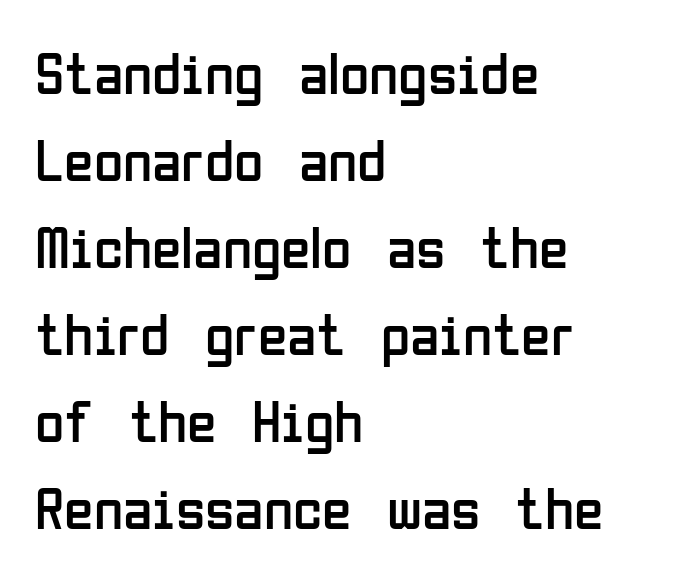
{"serif": "no", "italic": "no", "bold": "no", "weight": "regular", "width": "condensed", "stroke_contrast": "low", "x_height": "medium", "monospaced": "no", "underline": "no", "align": "left", "line_spacing": "normal", "line_spacing_ratio": 1.45, "letter_spacing": "normal", "letter_spacing_em": 0.0, "glyph_px": 60}
